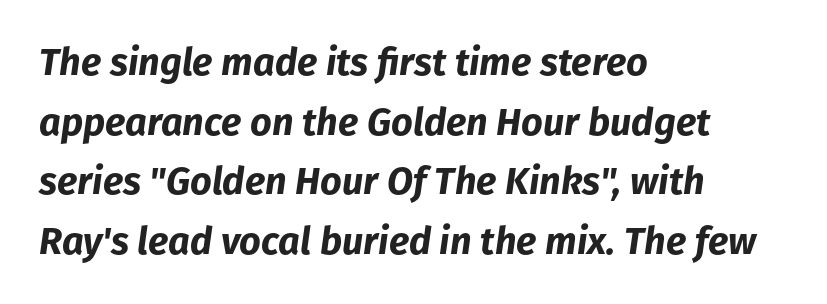
Q: Is the text bold? A: Yes.
Q: Is the text italic (slanted)? A: Yes, it leans right by about 8 degrees.
Q: Is the text underlined? A: No.
Q: How is the paragraph aligned? A: Left-aligned.
Q: Is the spacing between letters normal or unusually wide? A: Normal.
Q: Is the spacing between lines tight, normal or loose? A: Normal.
Q: Width (condensed, normal, or wide)? A: Normal.
Q: Stroke contrast? A: Low.
Q: x-height? A: Medium.
Q: Monospaced? A: No.
